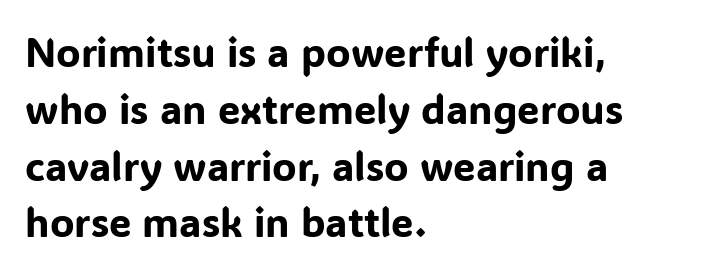
Q: Is the text italic (slanted)? A: No, it is upright.
Q: Is the typeface a serif or a sans-serif typeface? A: Sans-serif.
Q: Is the text underlined? A: No.
Q: How is the paragraph aligned? A: Left-aligned.
Q: Is the spacing between letters normal or unusually wide? A: Normal.
Q: Is the spacing between lines tight, normal or loose? A: Normal.
Q: Width (condensed, normal, or wide)? A: Normal.
Q: Stroke contrast? A: Low.
Q: x-height? A: Medium.
Q: Monospaced? A: No.
